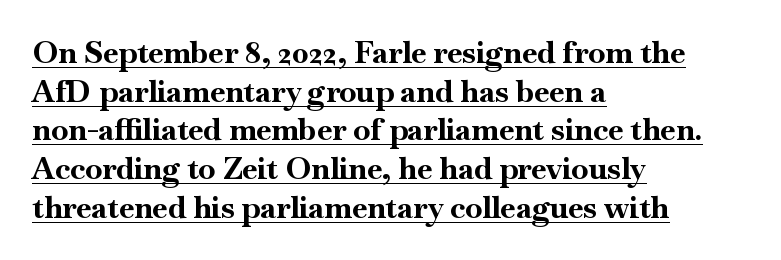
The image shows 31 px bold serif type, upright; set left-aligned, normal line spacing (1.25x), normal letter spacing, underlined; high stroke contrast and a small x-height.
